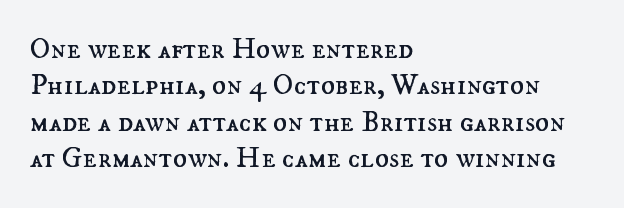
{"italic": "no", "bold": "no", "weight": "regular", "width": "normal", "stroke_contrast": "medium", "x_height": "small", "monospaced": "no", "underline": "no", "align": "left", "line_spacing_ratio": 1.21, "letter_spacing": "normal", "letter_spacing_em": 0.0, "glyph_px": 30}
